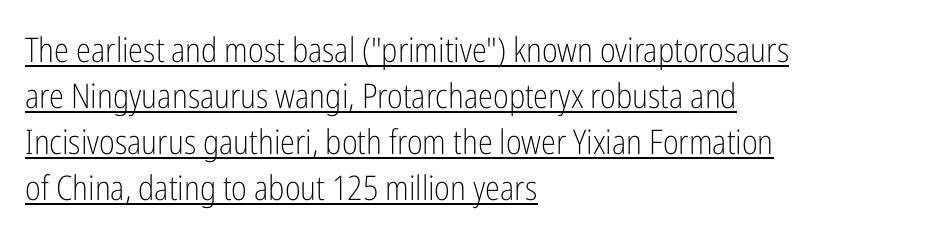
The image shows 34 px light, condensed sans-serif type, upright; set left-aligned, normal line spacing (1.35x), normal letter spacing, underlined; low stroke contrast and a medium x-height.
